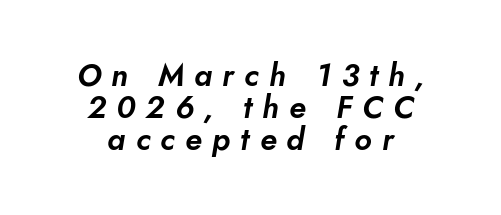
Q: Is the typeface a serif or a sans-serif typeface? A: Sans-serif.
Q: Is the text underlined? A: No.
Q: How is the paragraph aligned? A: Centered.
Q: Is the spacing between letters normal or unusually wide? A: Unusually wide.
Q: Is the spacing between lines tight, normal or loose? A: Tight.
Q: Width (condensed, normal, or wide)? A: Normal.
Q: Stroke contrast? A: Low.
Q: x-height? A: Small.
Q: Monospaced? A: No.
